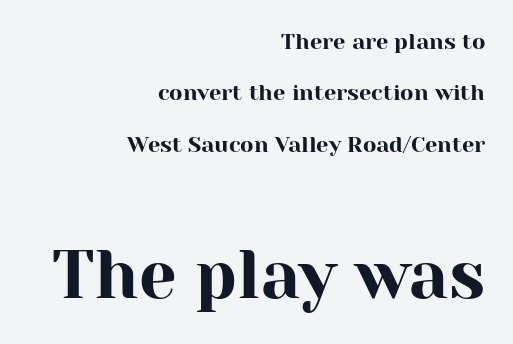
Q: Is the text italic (slanted)? A: No, it is upright.
Q: Is the typeface a serif or a sans-serif typeface? A: Serif.
Q: Is the text underlined? A: No.
Q: How is the paragraph aligned? A: Right-aligned.
Q: Is the spacing between letters normal or unusually wide? A: Normal.
Q: Is the spacing between lines tight, normal or loose? A: Loose.
Q: Which block of text is set in a larger size, the first (top) or the second (bottom)? A: The second (bottom) one.
Q: Width (condensed, normal, or wide)? A: Normal.
Q: Stroke contrast? A: High.
Q: x-height? A: Medium.
Q: Monospaced? A: No.
